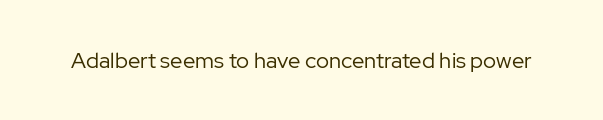
The space directly below the letters is spotless. Quick note: not italic, upright. The line texture is even and compact thanks to regular tracking. These glyphs show unthickened strokes, regular width or finer.
